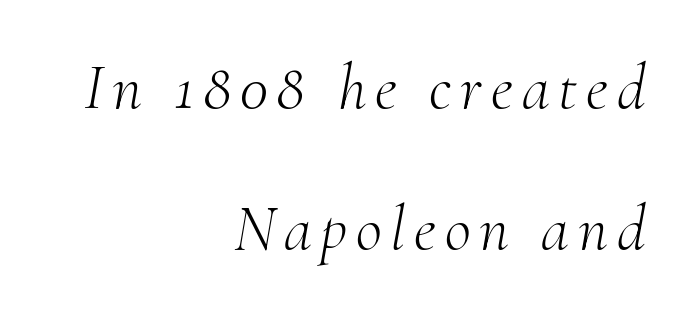
The image shows 64 px light serif type, italic (leaning right); set right-aligned, loose line spacing (2.21x), not underlined; medium stroke contrast and a small x-height.
